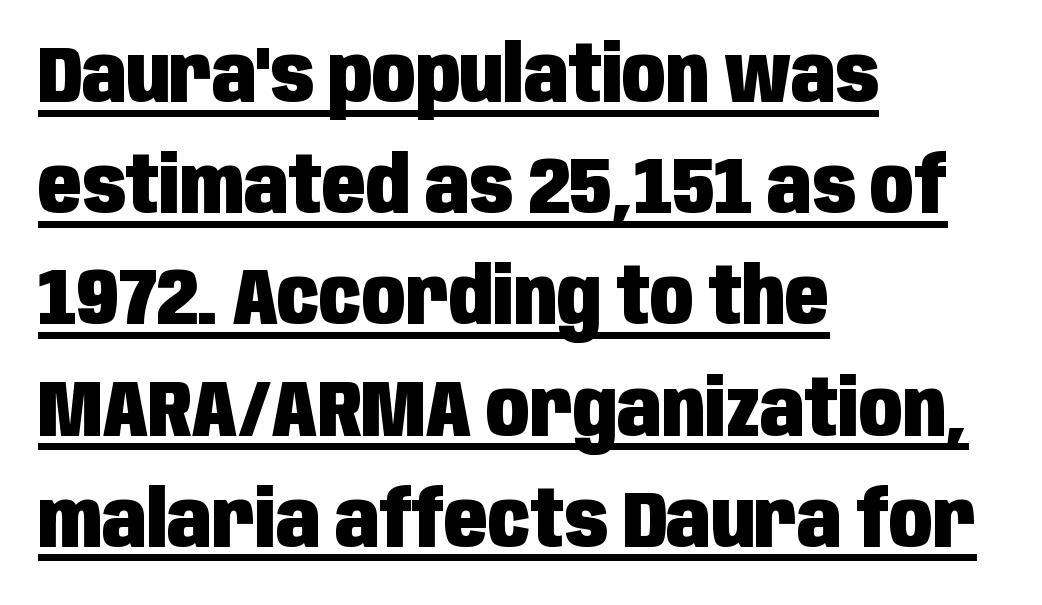
Compared with typical body copy, the letter spacing here is the same. Varying glyph widths throughout — classic text-font behaviour. Does the copy run flush right? No — it runs flush left. Serifs: no, the terminals of the letterforms are clean. This sample keeps an unexceptional amount of space between lines.
